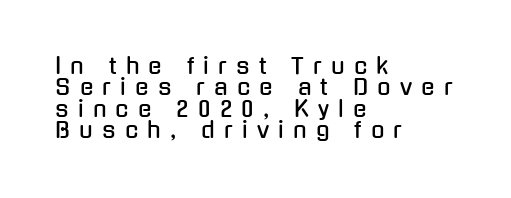
The image shows 22 px text type, upright; set left-aligned, tight line spacing (0.97x), unusually wide letter spacing (+0.42 em), not underlined.
